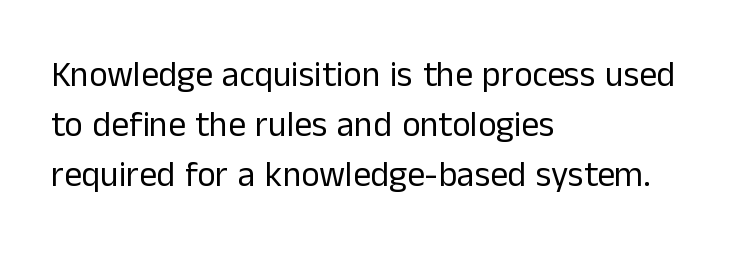
The image shows 35 px regular-weight sans-serif type, upright; set left-aligned, normal line spacing (1.43x), normal letter spacing, not underlined; low stroke contrast and a medium x-height.
